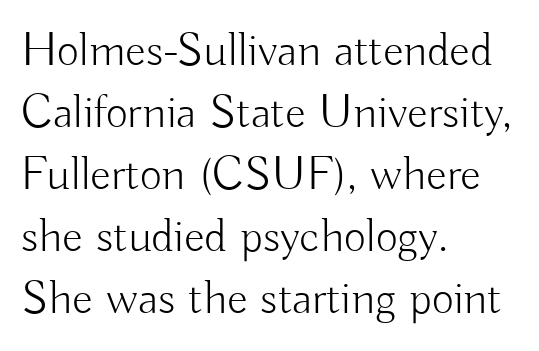
Nope, not italic — everything's standing straight. The face used here is a sans, in the tradition of grotesques and geometrics. Whoever set this chose a conventional vertical rhythm. Stems and bowls with no extra thickness — not bold.
